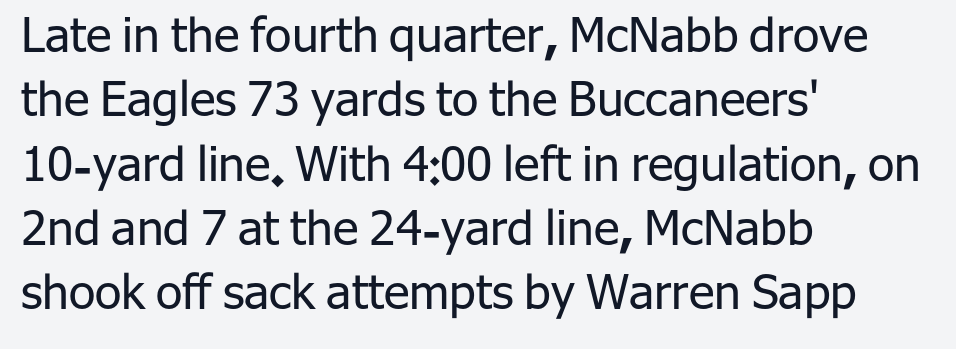
{"serif": "no", "italic": "no", "bold": "no", "weight": "regular", "width": "normal", "stroke_contrast": "low", "x_height": "medium", "monospaced": "no", "underline": "no", "align": "left", "line_spacing": "normal", "line_spacing_ratio": 1.34, "letter_spacing": "normal", "letter_spacing_em": 0.0, "glyph_px": 48}
